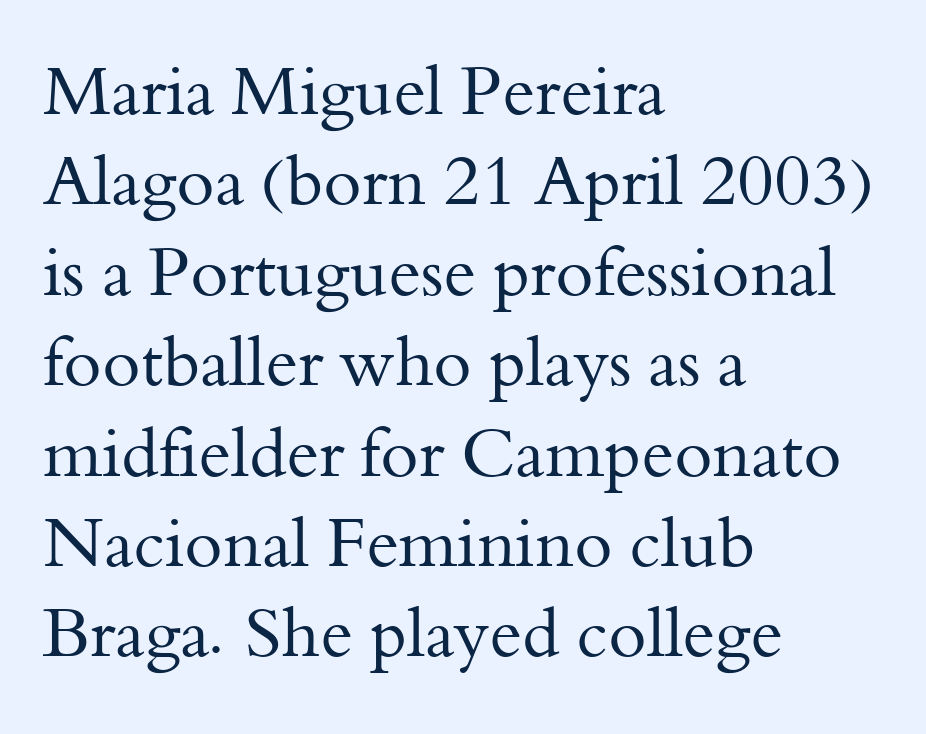
Q: Is the text bold? A: No.
Q: Is the text italic (slanted)? A: No, it is upright.
Q: Is the typeface a serif or a sans-serif typeface? A: Serif.
Q: Is the text underlined? A: No.
Q: How is the paragraph aligned? A: Left-aligned.
Q: Is the spacing between letters normal or unusually wide? A: Normal.
Q: Is the spacing between lines tight, normal or loose? A: Normal.
Q: Width (condensed, normal, or wide)? A: Normal.
Q: Stroke contrast? A: Medium.
Q: x-height? A: Small.
Q: Monospaced? A: No.
